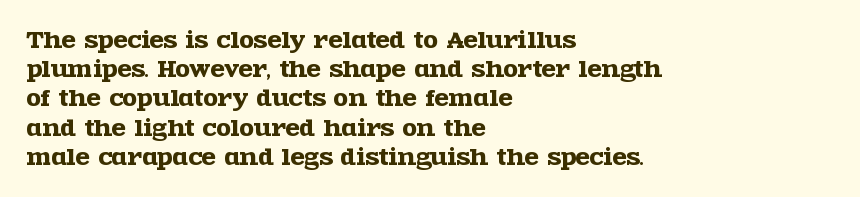
The image shows 21 px text type, upright; set left-aligned, normal line spacing (1.39x), normal letter spacing, not underlined.
